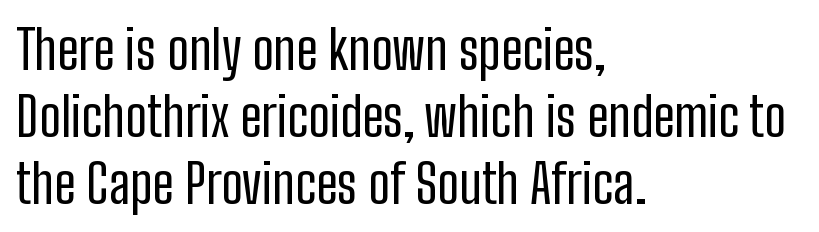
No extra tracking has been applied to these lines. The font is comparable to plain body text, perhaps lighter. A roman cut, with each character standing at attention. Think of a printed novel: that variable character pitch is what you see here. The setting favours the left margin, as ordinary paragraphs usually do. Descenders are the only things crossing below the line.
